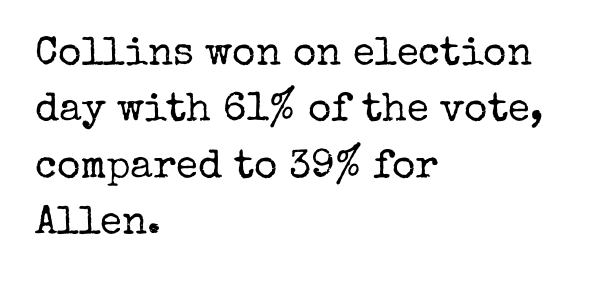
Q: Is the text bold? A: No.
Q: Is the text italic (slanted)? A: No, it is upright.
Q: Is the typeface a serif or a sans-serif typeface? A: Serif.
Q: Is the text underlined? A: No.
Q: How is the paragraph aligned? A: Left-aligned.
Q: Is the spacing between letters normal or unusually wide? A: Normal.
Q: Is the spacing between lines tight, normal or loose? A: Normal.
Q: Width (condensed, normal, or wide)? A: Normal.
Q: Stroke contrast? A: Low.
Q: x-height? A: Medium.
Q: Monospaced? A: No.
